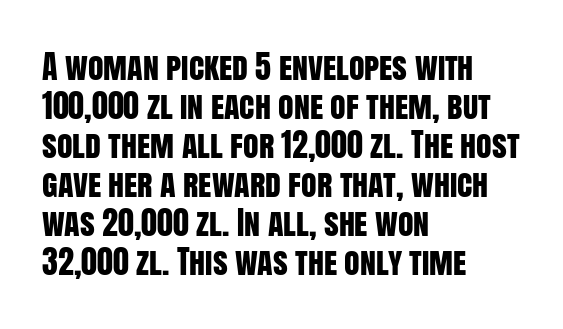
Q: Is the text italic (slanted)? A: No, it is upright.
Q: Is the typeface a serif or a sans-serif typeface? A: Sans-serif.
Q: Is the text underlined? A: No.
Q: How is the paragraph aligned? A: Left-aligned.
Q: Is the spacing between letters normal or unusually wide? A: Normal.
Q: Width (condensed, normal, or wide)? A: Condensed.
Q: Stroke contrast? A: Low.
Q: x-height? A: Large.
Q: Monospaced? A: No.
